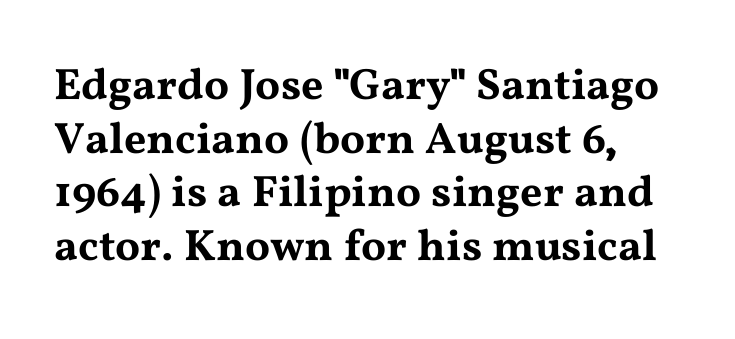
{"serif": "yes", "italic": "no", "width": "wide", "stroke_contrast": "medium", "x_height": "medium", "monospaced": "no", "underline": "no", "align": "left", "line_spacing_ratio": 1.22, "letter_spacing": "normal", "letter_spacing_em": 0.0, "glyph_px": 44}
